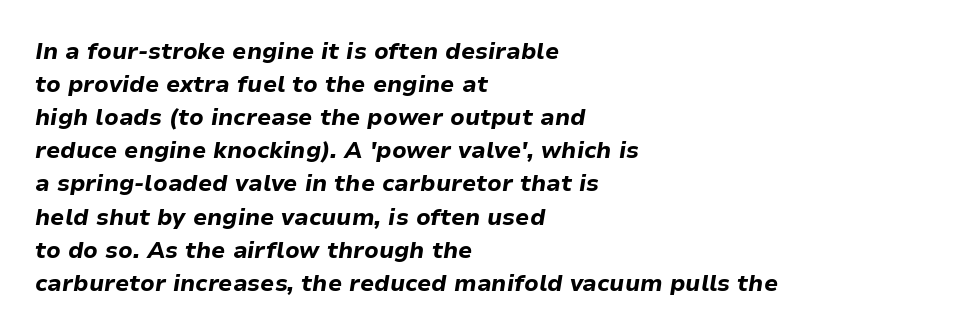
Typographic density is high because the face is bold. The typesetter chose a ragged-right arrangement here. Designer's note — italics engaged. Glyph-to-glyph distance matches everyday printed text.
